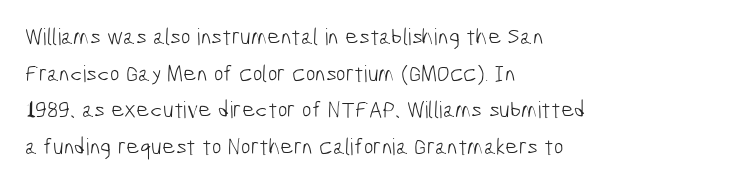
The image shows 23 px text type; set left-aligned, normal line spacing (1.59x), normal letter spacing, not underlined.
